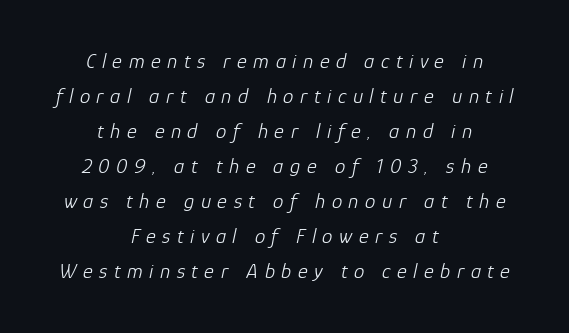
{"italic": "yes", "lean": "right", "slant_degrees": 12, "bold": "no", "underline": "no", "align": "center", "line_spacing": "normal", "line_spacing_ratio": 1.67, "letter_spacing": "wide", "letter_spacing_em": 0.31, "glyph_px": 21}
